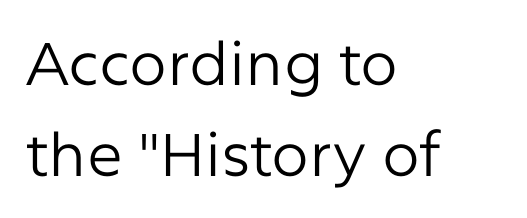
The image shows 60 px regular-weight sans-serif type, upright; set left-aligned, normal line spacing (1.51x), normal letter spacing, not underlined; low stroke contrast and a medium x-height.
